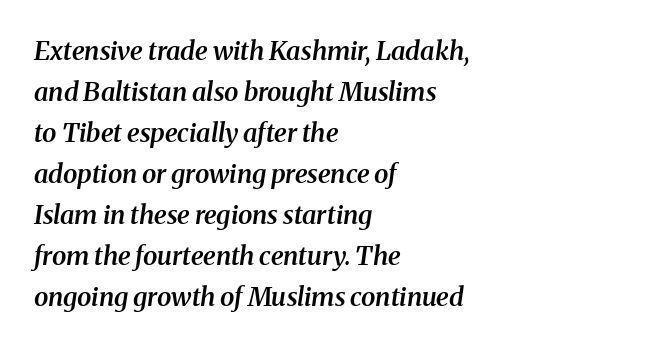
The type is set solid horizontally, with unmodified tracking. This rendering uses left alignment, leaving the right contour irregular. Type without underlining. It's the slanting kind of type. The block of text has a typical density, with ordinary space between rows. Stems and bowls a touch heavier than normal — semibold.
